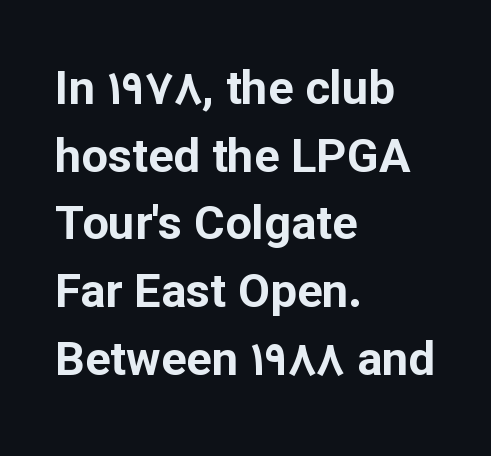
The image shows 47 px bold sans-serif type, upright; set left-aligned, normal line spacing (1.44x), normal letter spacing, not underlined; low stroke contrast and a medium x-height.
